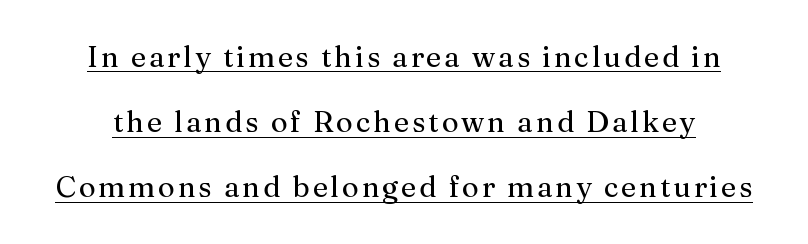
Stem width sits at or under what a default text font uses. Summary of vertical rhythm: relaxed, with wide interline spacing. Check where the strokes stop: tiny serifs finish them off. Posture: straight, roman, zero tilt. The sample's only ornament is a line tracing under the words. Spacing verdict: proportional, widths tailored to each character.
